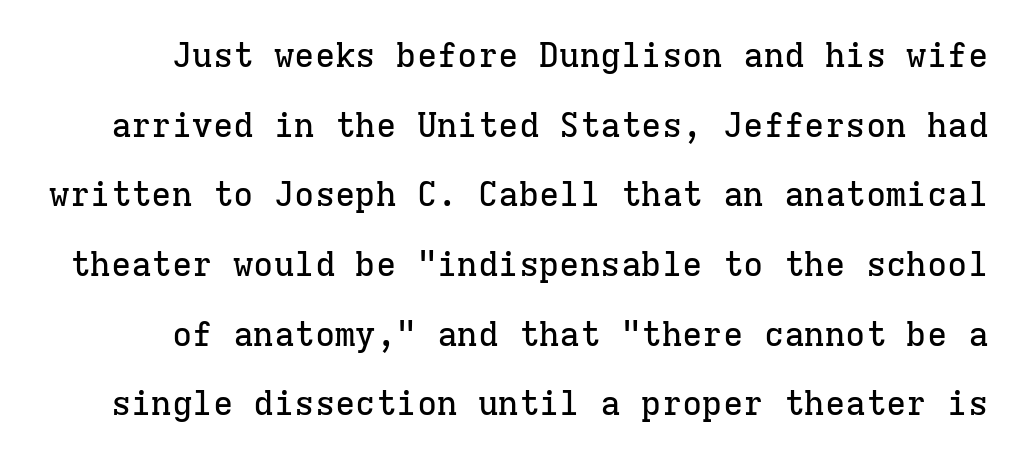
Old-style or modern, the face here clearly has serifs. The gap between lines stays unmarked. Compared with typical body copy, the letter spacing here is the same. These lines were composed using upright roman letters. A typesetter would call this monospace, since all characters share one set width. Is there much room between lines? Yes — plenty of vertical air separates them.
